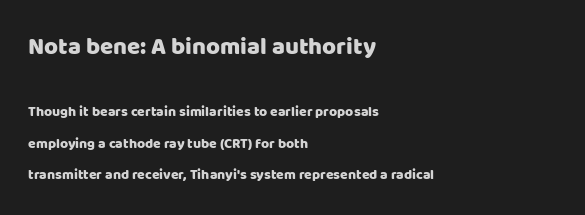
{"italic": "no", "underline": "no", "align": "left", "line_spacing": "loose", "line_spacing_ratio": 2.25, "letter_spacing": "normal", "letter_spacing_em": 0.0, "larger_block": "first", "size_ratio": 1.71, "glyph_px": 24}
